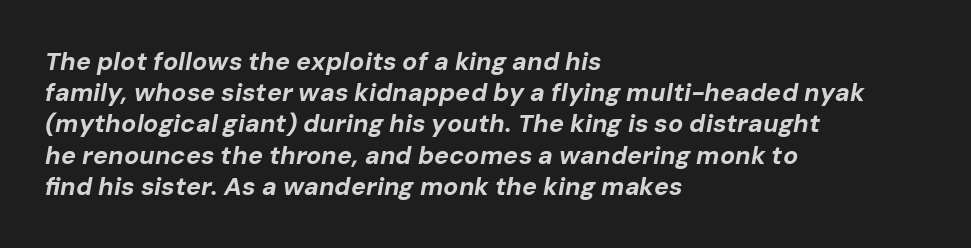
{"italic": "yes", "lean": "right", "slant_degrees": 10, "bold": "yes", "underline": "no", "align": "left", "line_spacing": "normal", "line_spacing_ratio": 1.25, "letter_spacing": "normal", "letter_spacing_em": 0.0, "glyph_px": 25}
